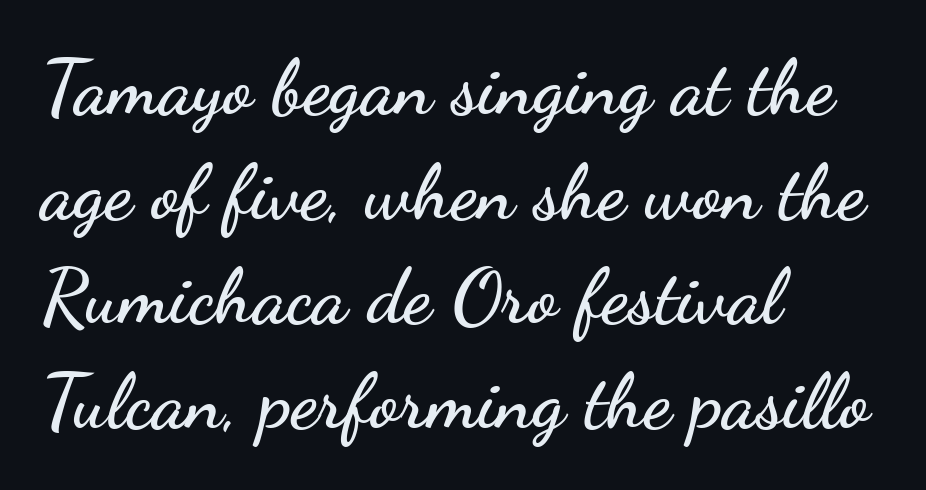
Q: Is the text italic (slanted)? A: Yes.
Q: Is the typeface a serif or a sans-serif typeface? A: Sans-serif.
Q: Is the text underlined? A: No.
Q: How is the paragraph aligned? A: Left-aligned.
Q: Is the spacing between letters normal or unusually wide? A: Normal.
Q: Is the spacing between lines tight, normal or loose? A: Normal.
Q: Width (condensed, normal, or wide)? A: Wide.
Q: Stroke contrast? A: Low.
Q: x-height? A: Small.
Q: Monospaced? A: No.
